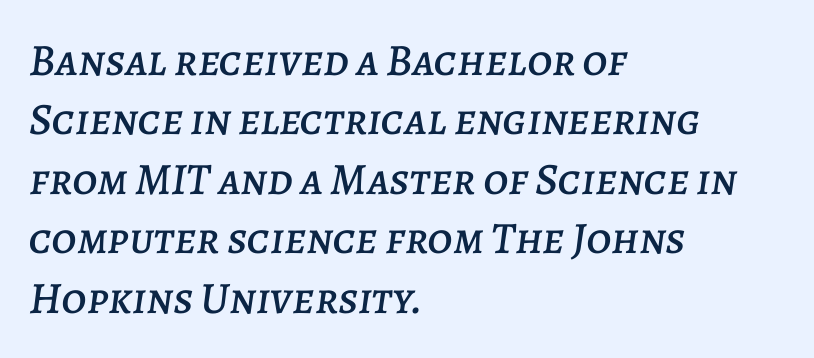
Q: Is the text italic (slanted)? A: Yes, it leans right by about 7 degrees.
Q: Is the text underlined? A: No.
Q: How is the paragraph aligned? A: Left-aligned.
Q: Is the spacing between letters normal or unusually wide? A: Normal.
Q: Is the spacing between lines tight, normal or loose? A: Normal.
Q: Width (condensed, normal, or wide)? A: Normal.
Q: Stroke contrast? A: Low.
Q: x-height? A: Large.
Q: Monospaced? A: No.
